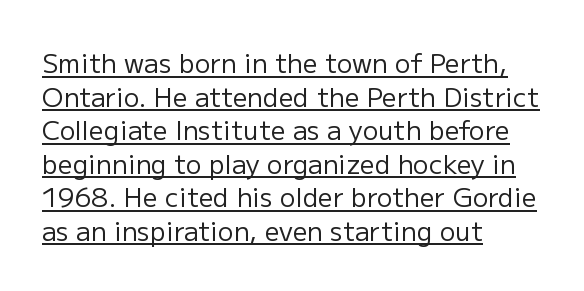
The image shows 26 px text type, upright; set left-aligned, normal line spacing (1.29x), normal letter spacing, underlined.
